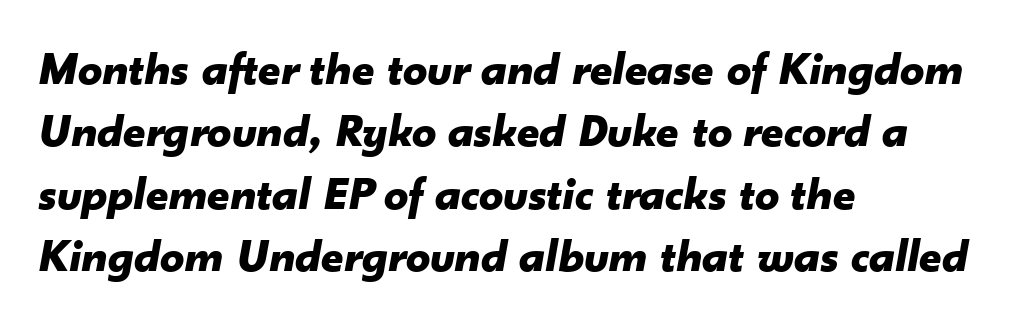
{"italic": "yes", "lean": "right", "slant_degrees": 10, "bold": "yes", "weight": "bold", "width": "normal", "stroke_contrast": "low", "x_height": "small", "monospaced": "no", "underline": "no", "align": "left", "line_spacing": "normal", "line_spacing_ratio": 1.3, "letter_spacing": "normal", "letter_spacing_em": 0.0, "glyph_px": 48}
